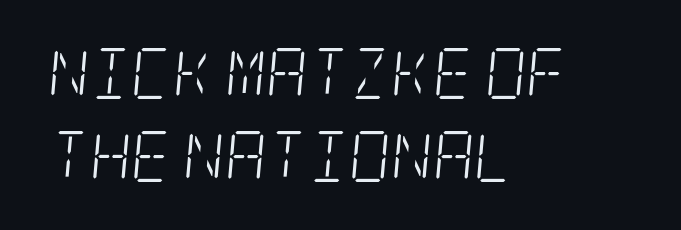
The image shows 51 px light, condensed serif type, italic (leaning right); set left-aligned, normal line spacing (1.62x), normal letter spacing, not underlined; low stroke contrast and a large x-height.
